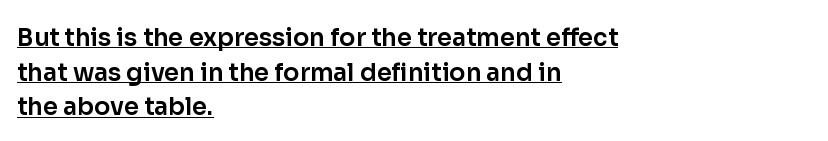
Q: Is the text italic (slanted)? A: No, it is upright.
Q: Is the text underlined? A: Yes.
Q: How is the paragraph aligned? A: Left-aligned.
Q: Is the spacing between letters normal or unusually wide? A: Normal.
Q: Is the spacing between lines tight, normal or loose? A: Normal.
